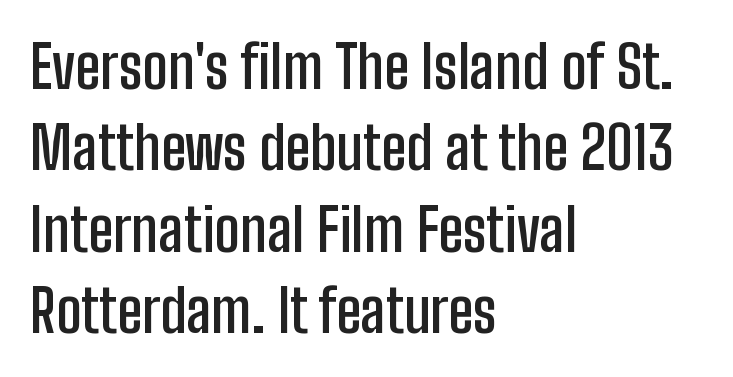
The image shows 59 px semibold, condensed sans-serif type, upright; set left-aligned, normal line spacing (1.38x), normal letter spacing, not underlined; low stroke contrast and a medium x-height.
